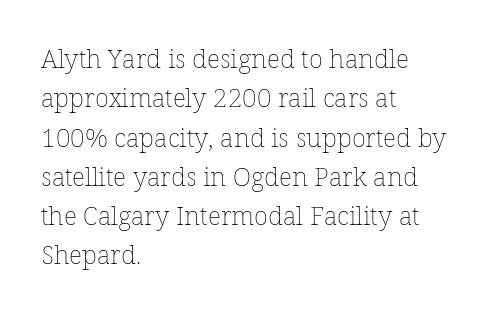
A typesetter would mark this as roman, not italic. Does the leading feel generous? No, just average. The typesetter chose a ragged-right arrangement here. The gaps between neighbouring characters are ordinary and unremarkable. Is this a heavy cut? Hardly; it is regular or lighter. The space directly below the letters is spotless.
